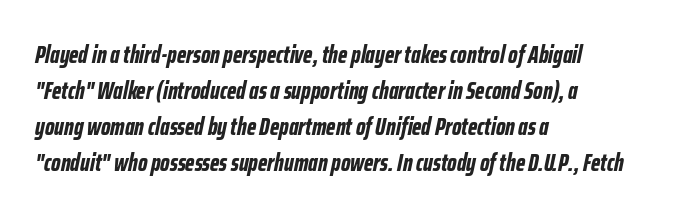
Q: Is the text bold? A: Yes.
Q: Is the text italic (slanted)? A: Yes, it leans right by about 12 degrees.
Q: Is the text underlined? A: No.
Q: How is the paragraph aligned? A: Left-aligned.
Q: Is the spacing between letters normal or unusually wide? A: Normal.
Q: Is the spacing between lines tight, normal or loose? A: Normal.
